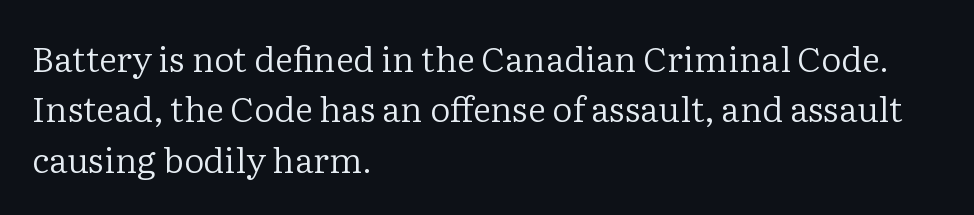
{"serif": "yes", "italic": "no", "bold": "no", "weight": "regular", "width": "normal", "stroke_contrast": "low", "x_height": "medium", "monospaced": "no", "underline": "no", "align": "left", "line_spacing": "normal", "line_spacing_ratio": 1.44, "letter_spacing": "normal", "letter_spacing_em": 0.0, "glyph_px": 35}
